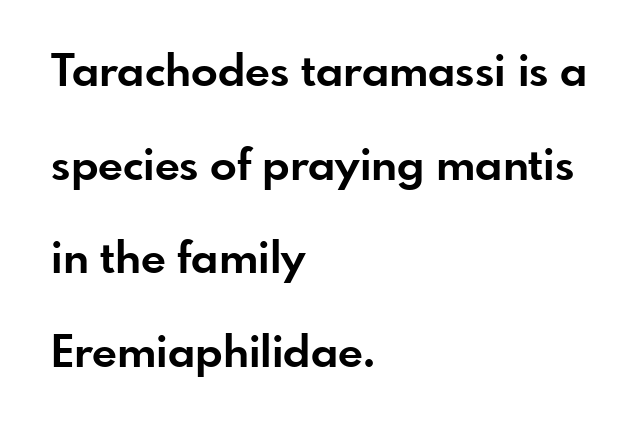
Q: Is the text bold? A: Yes.
Q: Is the text italic (slanted)? A: No, it is upright.
Q: Is the typeface a serif or a sans-serif typeface? A: Sans-serif.
Q: Is the text underlined? A: No.
Q: How is the paragraph aligned? A: Left-aligned.
Q: Is the spacing between letters normal or unusually wide? A: Normal.
Q: Is the spacing between lines tight, normal or loose? A: Loose.
Q: Width (condensed, normal, or wide)? A: Normal.
Q: Stroke contrast? A: Low.
Q: x-height? A: Small.
Q: Monospaced? A: No.
